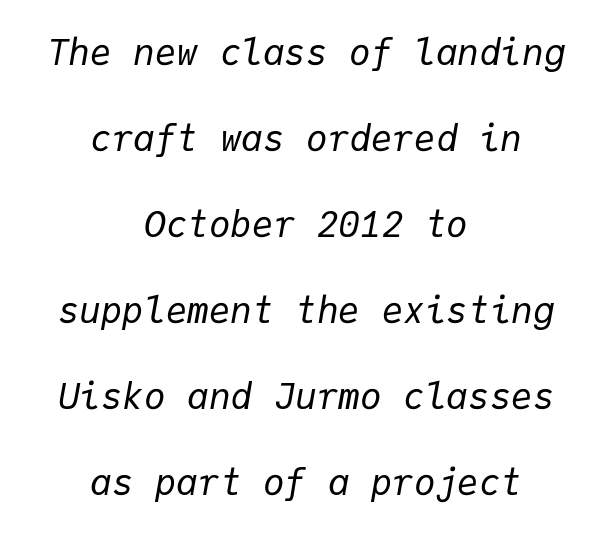
The image shows 36 px regular-weight type, italic (leaning right), monospaced; set centered, loose line spacing (2.39x), normal letter spacing, not underlined; low stroke contrast and a medium x-height.
